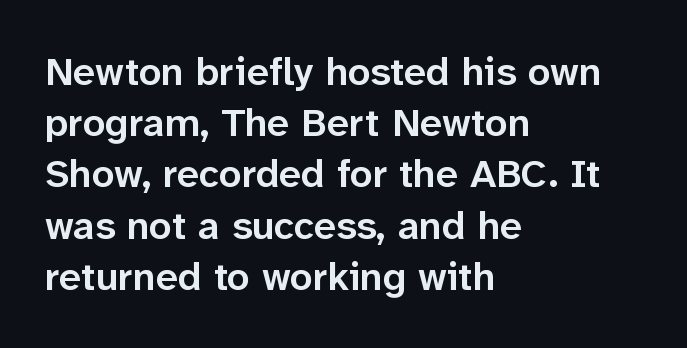
A classic flush-left, rag-right setting is used for this passage. What weight is shown? A semibold, between regular and bold. Nothing sits at the stroke ends, so this counts as sans-serif. Plain, unruled lines of type. Caption: standard tracking, unaltered.
